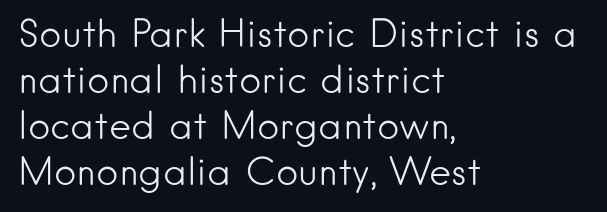
Note the varied advance widths — an 'i' is clearly narrower than an 'm'. Plain, unruled lines of type. This reads as an unemphasized weight, regular at the heaviest. Typographically, this falls in the sans-serif category. Ordinary non-slanted type is in use.
